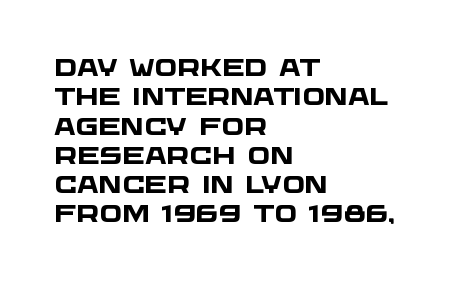
Q: Is the text bold? A: Yes.
Q: Is the text underlined? A: No.
Q: How is the paragraph aligned? A: Left-aligned.
Q: Is the spacing between letters normal or unusually wide? A: Normal.
